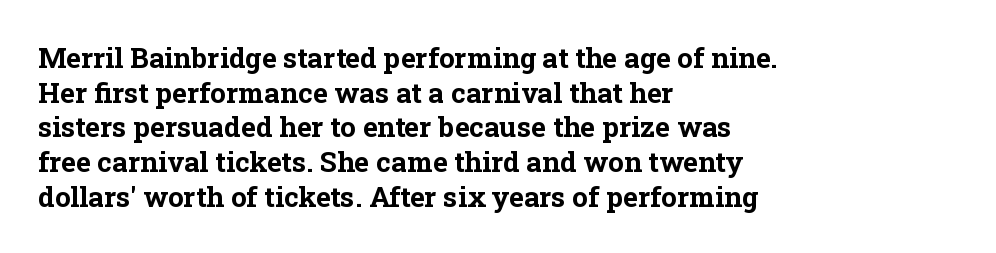
{"serif": "yes", "italic": "no", "bold": "yes", "weight": "bold", "width": "normal", "stroke_contrast": "low", "x_height": "medium", "monospaced": "no", "underline": "no", "align": "left", "line_spacing_ratio": 1.24, "letter_spacing": "normal", "letter_spacing_em": 0.0, "glyph_px": 28}
